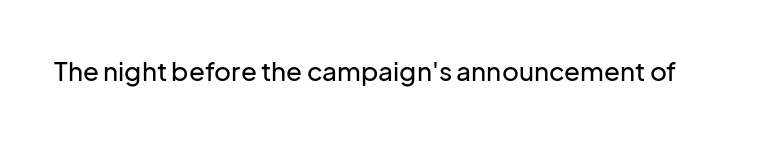
Q: Is the text italic (slanted)? A: No, it is upright.
Q: Is the text underlined? A: No.
Q: Is the spacing between letters normal or unusually wide? A: Normal.
